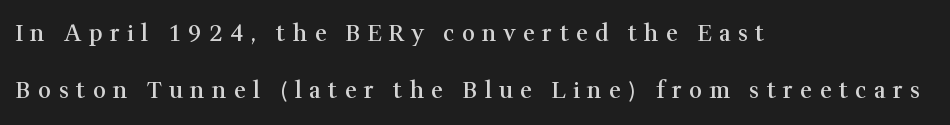
Just letters on the line, the space beneath them empty. Leftover space on each line is placed entirely after the last word. This rendering widens character spacing well past its baseline value. Horizontal bands of white between lines are thick stripes. The characters look somewhat weighty, a semibold short of true bold.
